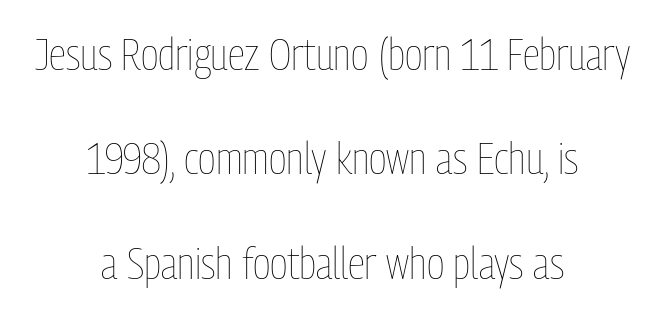
{"italic": "no", "bold": "no", "weight": "thin", "width": "condensed", "stroke_contrast": "low", "x_height": "medium", "monospaced": "no", "underline": "no", "align": "center", "line_spacing": "loose", "line_spacing_ratio": 2.32, "letter_spacing": "normal", "letter_spacing_em": 0.0, "glyph_px": 45}
